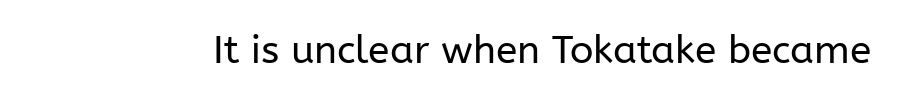
{"serif": "no", "italic": "no", "bold": "no", "weight": "regular", "width": "normal", "stroke_contrast": "low", "x_height": "medium", "monospaced": "no", "underline": "no", "letter_spacing": "normal", "letter_spacing_em": 0.0, "glyph_px": 39}
